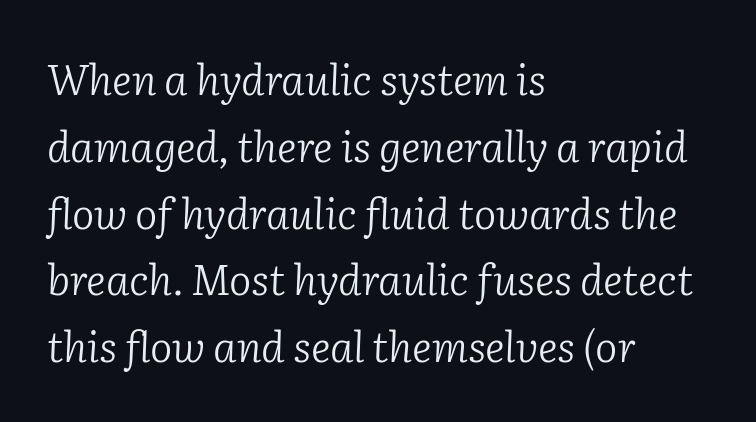
Q: Is the text bold? A: No.
Q: Is the text italic (slanted)? A: Yes, it leans right by about 2 degrees.
Q: Is the typeface a serif or a sans-serif typeface? A: Serif.
Q: Is the text underlined? A: No.
Q: How is the paragraph aligned? A: Left-aligned.
Q: Is the spacing between letters normal or unusually wide? A: Normal.
Q: Is the spacing between lines tight, normal or loose? A: Normal.
Q: Width (condensed, normal, or wide)? A: Normal.
Q: Stroke contrast? A: Low.
Q: x-height? A: Medium.
Q: Monospaced? A: No.
